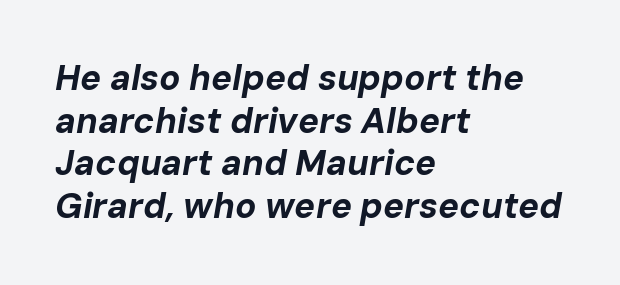
The image shows 35 px bold type, italic (leaning right); set left-aligned, line spacing 1.22x, normal letter spacing, not underlined; low stroke contrast and a medium x-height.
